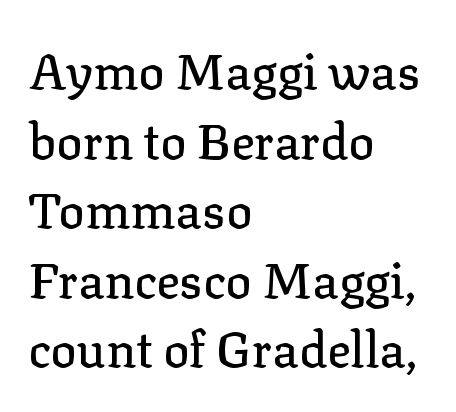
{"serif": "yes", "italic": "no", "width": "normal", "stroke_contrast": "low", "x_height": "medium", "monospaced": "no", "underline": "no", "align": "left", "line_spacing": "normal", "line_spacing_ratio": 1.42, "letter_spacing": "normal", "letter_spacing_em": 0.0, "glyph_px": 49}
